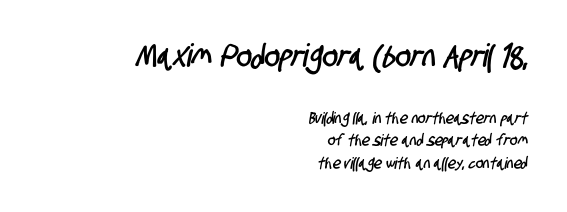
The image shows 32 px condensed sans-serif type; set right-aligned, normal line spacing (1.39x), normal letter spacing, not underlined; the first (top) block is 2.0x larger; low stroke contrast and a large x-height.
